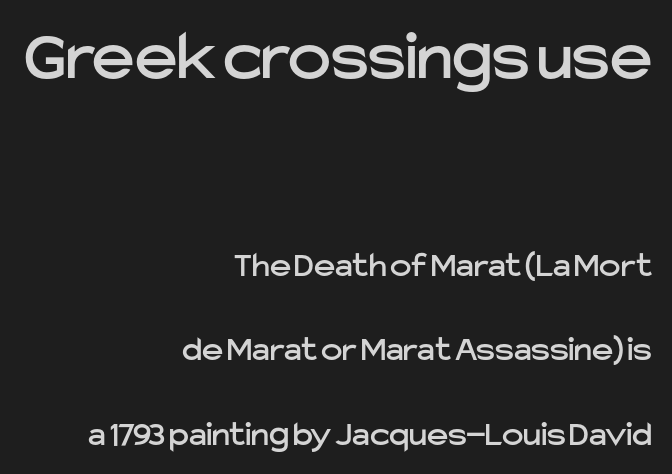
The image shows 72 px sans-serif type, upright; set right-aligned, loose line spacing (2.35x), normal letter spacing, not underlined; the first (top) block is 2.0x larger; low stroke contrast and a medium x-height.
